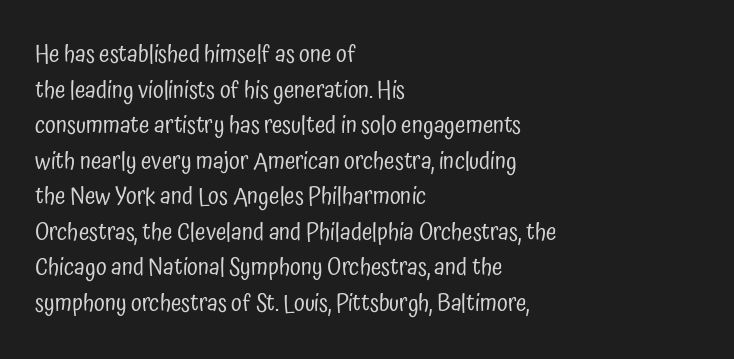
The image shows 24 px text type, upright; set left-aligned, normal line spacing (1.48x), normal letter spacing, not underlined.
